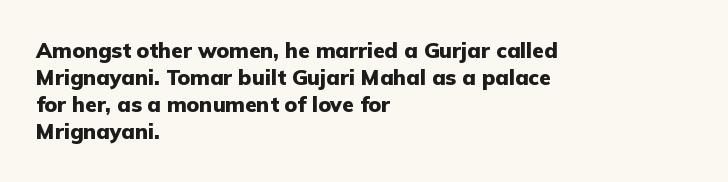
{"italic": "no", "bold": "yes", "underline": "no", "align": "left", "line_spacing": "normal", "line_spacing_ratio": 1.29, "letter_spacing": "normal", "letter_spacing_em": 0.0, "glyph_px": 21}
